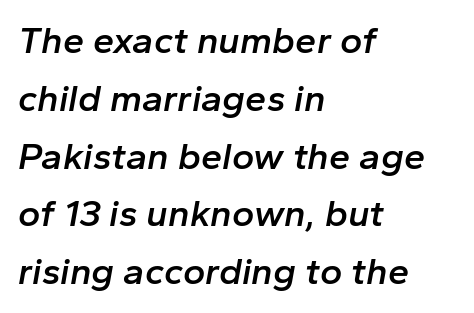
Q: Is the text bold? A: Semi-bold.
Q: Is the text italic (slanted)? A: Yes, it leans right by about 10 degrees.
Q: Is the text underlined? A: No.
Q: How is the paragraph aligned? A: Left-aligned.
Q: Is the spacing between letters normal or unusually wide? A: Normal.
Q: Is the spacing between lines tight, normal or loose? A: Normal.
Q: Width (condensed, normal, or wide)? A: Normal.
Q: Stroke contrast? A: Low.
Q: x-height? A: Medium.
Q: Monospaced? A: No.
